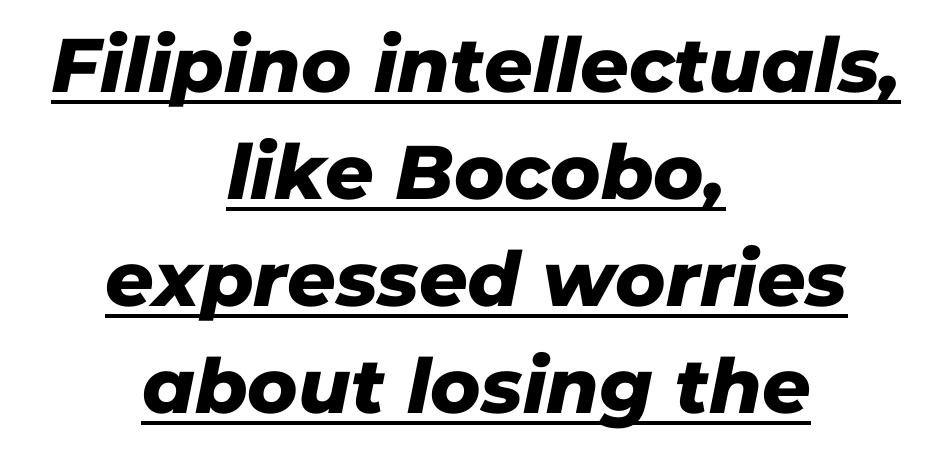
Q: Is the typeface a serif or a sans-serif typeface? A: Sans-serif.
Q: Is the text underlined? A: Yes.
Q: How is the paragraph aligned? A: Centered.
Q: Is the spacing between letters normal or unusually wide? A: Normal.
Q: Is the spacing between lines tight, normal or loose? A: Normal.
Q: Width (condensed, normal, or wide)? A: Normal.
Q: Stroke contrast? A: Low.
Q: x-height? A: Medium.
Q: Monospaced? A: No.
